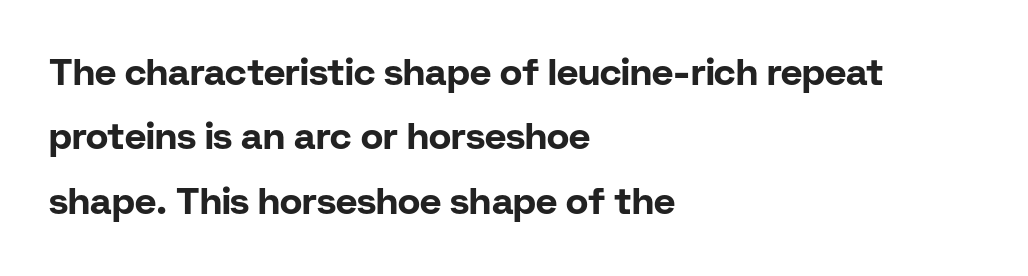
The letters stand upright; this is a roman face. These lines are composed in type without serifs. The lines in this sample share a left origin and differ only in where they stop. Character widths vary here, with narrow letters taking less room than wide ones. Stroke thickness is high; the sample reads as a true bold.
